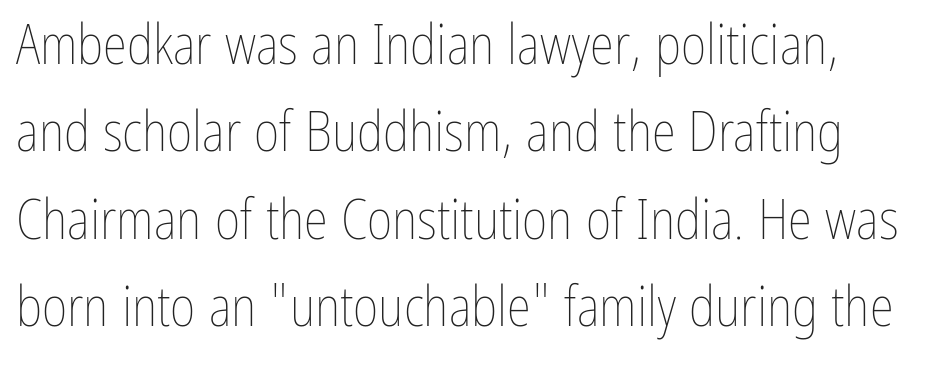
Q: Is the text bold? A: No.
Q: Is the text italic (slanted)? A: No, it is upright.
Q: Is the text underlined? A: No.
Q: Is the spacing between letters normal or unusually wide? A: Normal.
Q: Is the spacing between lines tight, normal or loose? A: Normal.
Q: Width (condensed, normal, or wide)? A: Condensed.
Q: Stroke contrast? A: Low.
Q: x-height? A: Medium.
Q: Monospaced? A: No.
